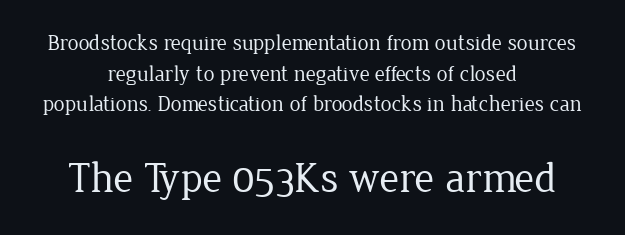
{"serif": "yes", "italic": "no", "bold": "no", "weight": "regular", "width": "normal", "stroke_contrast": "low", "x_height": "medium", "monospaced": "no", "underline": "no", "align": "center", "line_spacing": "normal", "line_spacing_ratio": 1.39, "letter_spacing": "normal", "letter_spacing_em": 0.0, "larger_block": "second", "size_ratio": 1.95, "glyph_px": 43}
